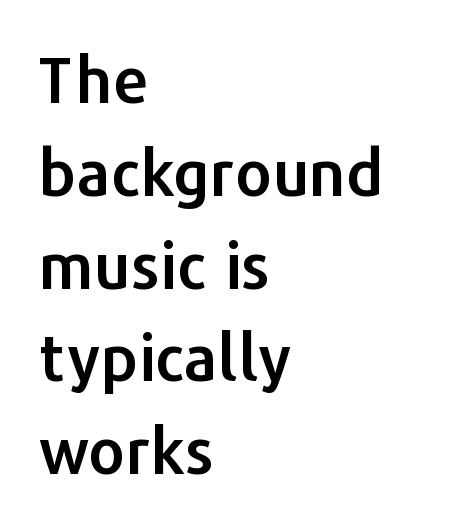
The image shows 64 px sans-serif type, upright; set left-aligned, normal line spacing (1.45x), normal letter spacing, not underlined; low stroke contrast and a medium x-height.
